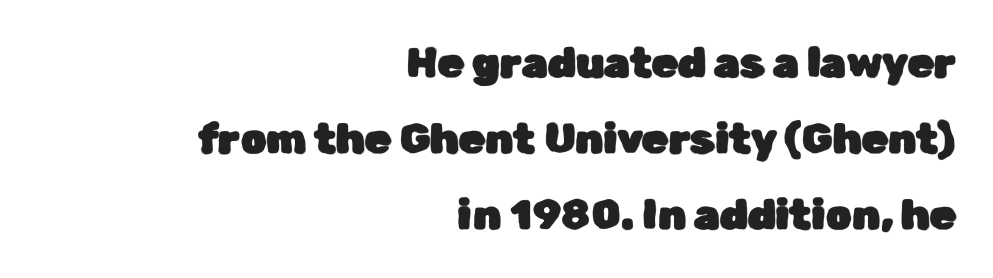
Alignment: flush right. Character widths vary here, with narrow letters taking less room than wide ones. Inter-character spacing is left at the font's built-in metrics. This is sans-serif lettering, the kind often seen on screens and signage. Posture: straight, roman, zero tilt.
